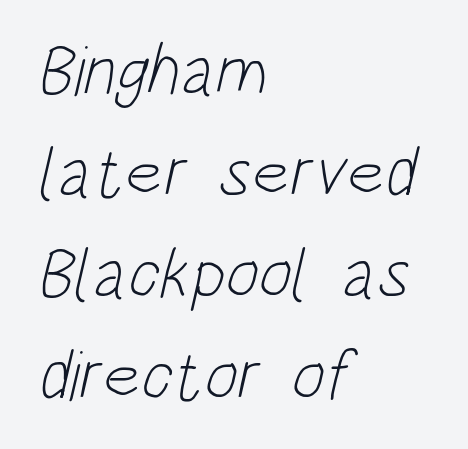
{"serif": "no", "bold": "no", "weight": "light", "width": "condensed", "stroke_contrast": "low", "x_height": "large", "monospaced": "no", "underline": "no", "align": "left", "line_spacing": "normal", "line_spacing_ratio": 1.43, "letter_spacing": "normal", "letter_spacing_em": 0.0, "glyph_px": 71}
